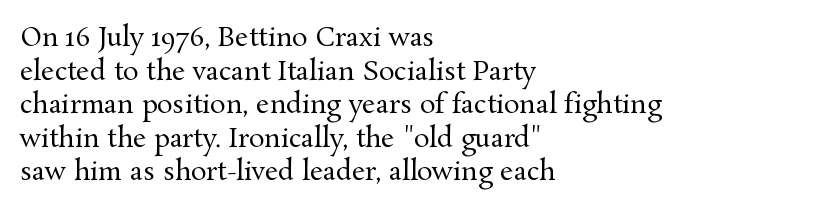
The image shows 26 px text type, upright; set left-aligned, normal line spacing (1.29x), normal letter spacing, not underlined.
